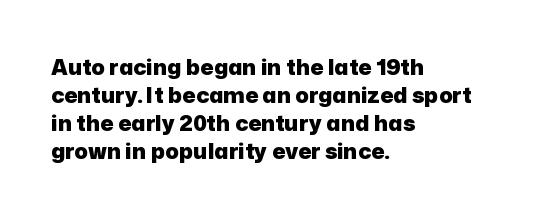
Q: Is the text bold? A: Yes.
Q: Is the text italic (slanted)? A: No, it is upright.
Q: Is the text underlined? A: No.
Q: How is the paragraph aligned? A: Left-aligned.
Q: Is the spacing between letters normal or unusually wide? A: Normal.
Q: Is the spacing between lines tight, normal or loose? A: Normal.
